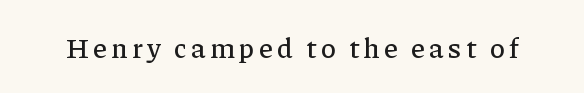
The letters advance in unequal steps, a hallmark of proportional type. Yep, those are serifs on the letters. The foot of each line stays bare and open. Rendered with straight, roman letterforms.
